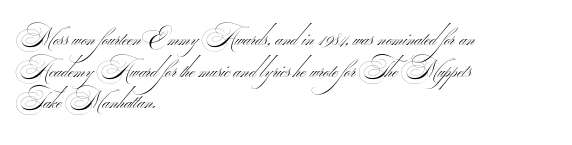
The image shows 24 px text type; set left-aligned, normal line spacing (1.32x), normal letter spacing, not underlined.
